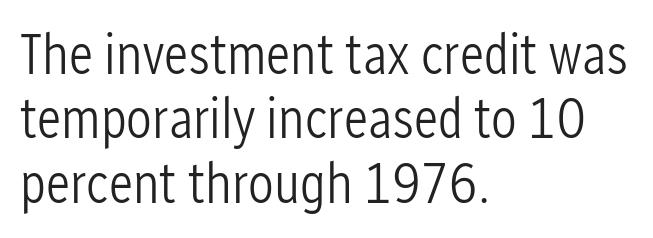
The image shows 57 px light, condensed sans-serif type, upright; set left-aligned, tight line spacing (1.13x), normal letter spacing, not underlined; low stroke contrast and a medium x-height.
